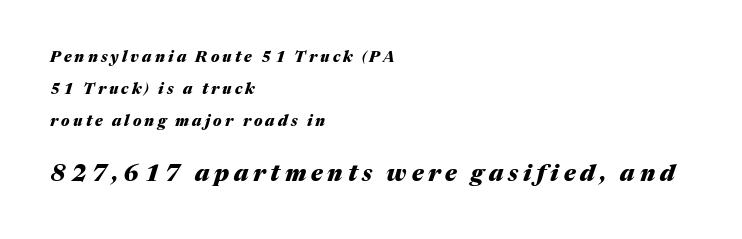
{"italic": "yes", "lean": "right", "slant_degrees": 17, "bold": "yes", "underline": "no", "align": "left", "line_spacing": "loose", "line_spacing_ratio": 2.13, "letter_spacing": "wide", "letter_spacing_em": 0.21, "larger_block": "second", "size_ratio": 1.53, "glyph_px": 23}
